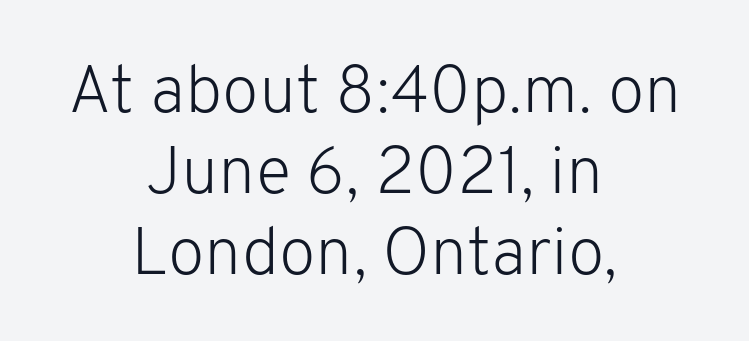
I'd call this a sans setting — the letters go barefoot. Weight: in the light-to-regular range. The glyphs are unaccompanied by any horizontal stroke below them. Ordinary non-slanted type is in use. This sample has the flowing, uneven cadence of proportional lettering. The text block is weighted toward neither margin, spreading evenly from the middle.
